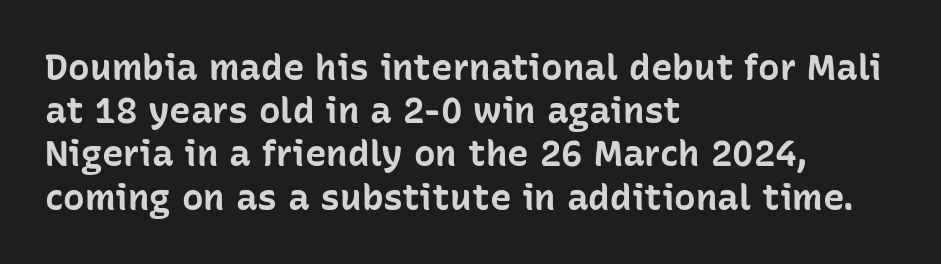
The image shows 36 px bold sans-serif type, upright; set left-aligned, line spacing 1.2x, normal letter spacing, not underlined; low stroke contrast and a medium x-height.
